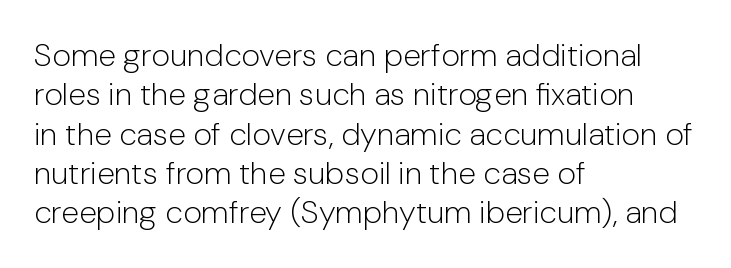
Q: Is the text bold? A: No.
Q: Is the text italic (slanted)? A: No, it is upright.
Q: Is the typeface a serif or a sans-serif typeface? A: Sans-serif.
Q: Is the text underlined? A: No.
Q: How is the paragraph aligned? A: Left-aligned.
Q: Is the spacing between letters normal or unusually wide? A: Normal.
Q: Width (condensed, normal, or wide)? A: Normal.
Q: Stroke contrast? A: Low.
Q: x-height? A: Medium.
Q: Monospaced? A: No.
